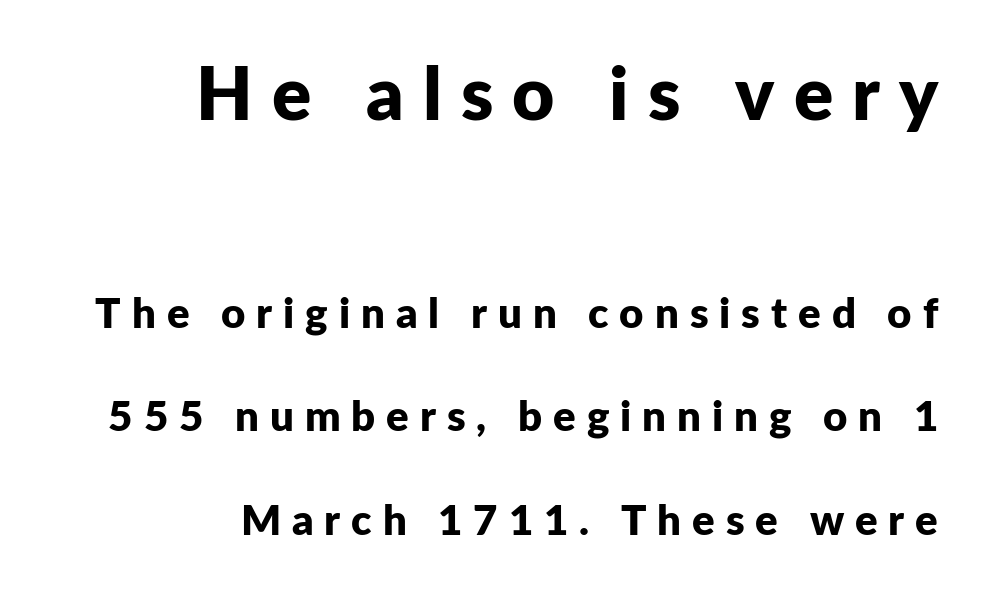
{"serif": "no", "italic": "no", "bold": "yes", "weight": "bold", "width": "normal", "stroke_contrast": "low", "x_height": "medium", "monospaced": "no", "underline": "no", "align": "right", "line_spacing": "loose", "line_spacing_ratio": 2.47, "letter_spacing": "wide", "letter_spacing_em": 0.26, "larger_block": "first", "size_ratio": 1.74, "glyph_px": 73}
